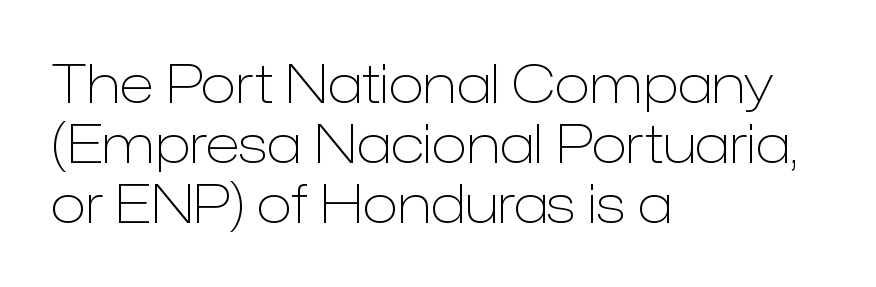
The image shows 53 px light sans-serif type, upright; set left-aligned, tight line spacing (1.13x), normal letter spacing, not underlined; low stroke contrast and a medium x-height.
